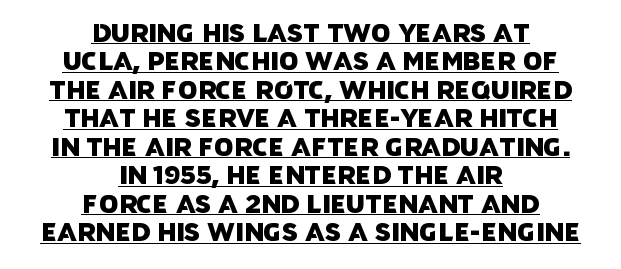
Horizontally, the lines are justified to the midpoint only. These lines keep a tight, regular rhythm from letter to letter. The typesetter has applied underlining to the passage shown. Closely set lines give the paragraph a compact silhouette.
